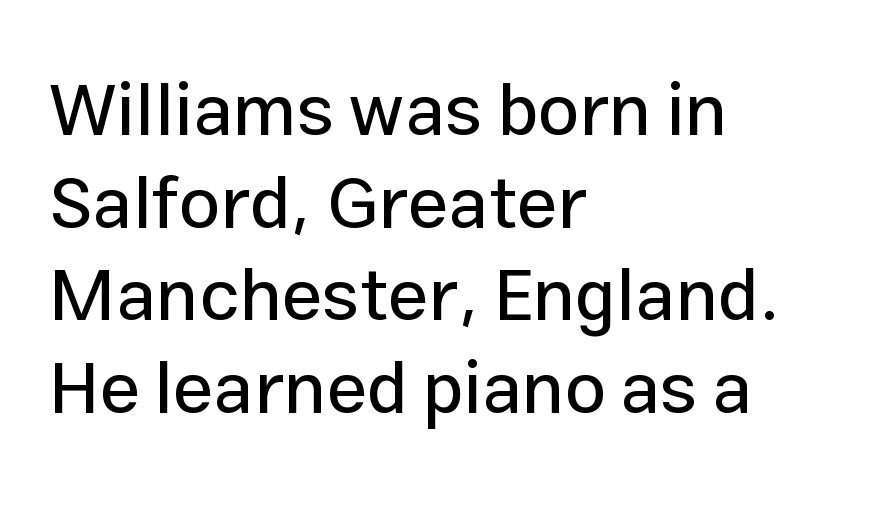
{"serif": "no", "italic": "no", "width": "normal", "stroke_contrast": "low", "x_height": "medium", "monospaced": "no", "underline": "no", "align": "left", "line_spacing": "normal", "line_spacing_ratio": 1.27, "letter_spacing": "normal", "letter_spacing_em": 0.0, "glyph_px": 73}
